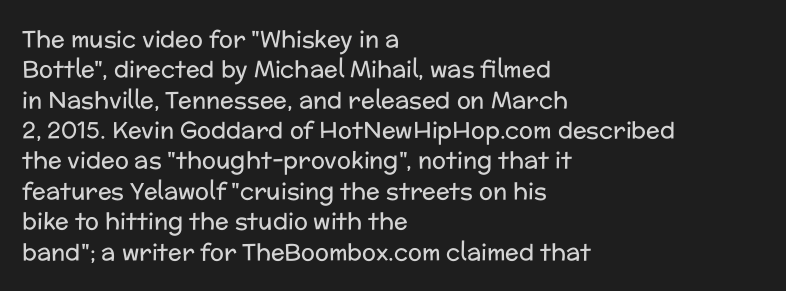
The image shows 23 px text type, upright; set left-aligned, normal line spacing (1.32x), normal letter spacing, not underlined.
